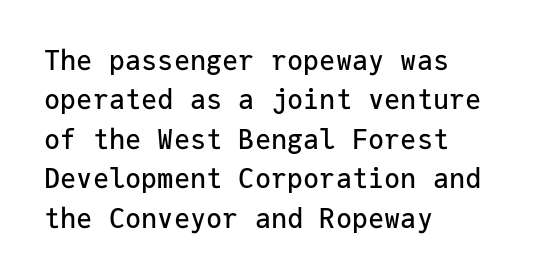
The image shows 27 px text type, upright; set left-aligned, normal line spacing (1.46x), normal letter spacing, not underlined.
